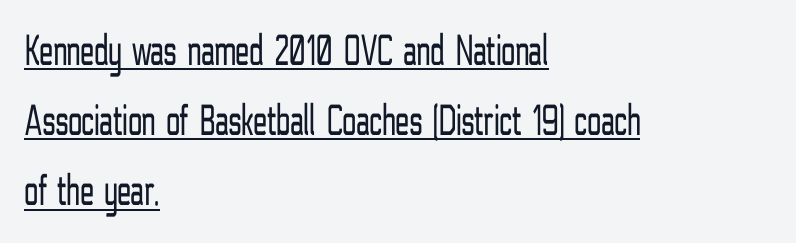
Q: Is the text bold? A: No.
Q: Is the text italic (slanted)? A: No, it is upright.
Q: Is the typeface a serif or a sans-serif typeface? A: Sans-serif.
Q: Is the text underlined? A: Yes.
Q: How is the paragraph aligned? A: Left-aligned.
Q: Is the spacing between letters normal or unusually wide? A: Normal.
Q: Is the spacing between lines tight, normal or loose? A: Normal.
Q: Width (condensed, normal, or wide)? A: Condensed.
Q: Stroke contrast? A: Low.
Q: x-height? A: Medium.
Q: Monospaced? A: No.
